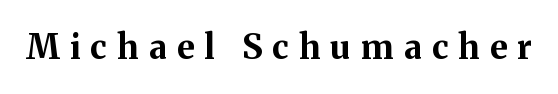
The image shows 34 px bold serif type, upright; set unusually wide letter spacing (+0.3 em), not underlined; medium stroke contrast and a medium x-height.
